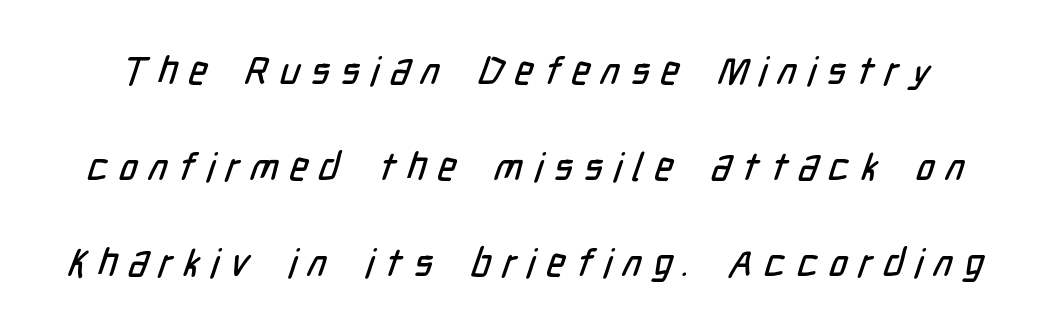
If you measured baseline to baseline, you'd find a long distance. The glyphs in this specimen are sans serif. Between one letter and the next there's a generous, obvious gap. Letters rest on an invisible, unmarked baseline. You could not count columns in this text — the font is proportionally spaced.
